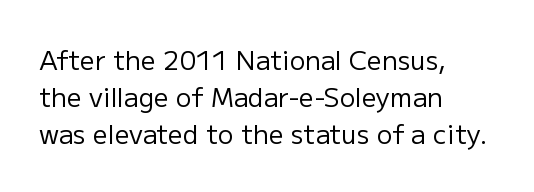
The rendering anchors every line to the left-hand side. A clean baseline with only descenders dipping below it. No chunkiness to these letters — they're not bold. Leading matches the norm, producing a regular column. Ascenders rise straight up at ninety degrees. Nobody touched the tracking dial on this one.
